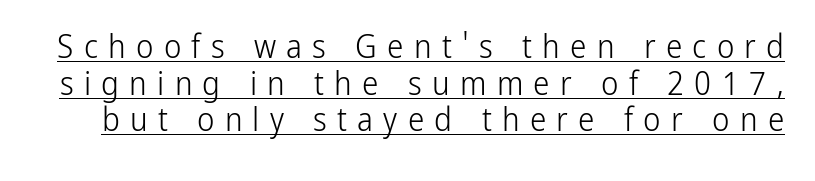
Q: Is the text bold? A: No.
Q: Is the text italic (slanted)? A: No, it is upright.
Q: Is the typeface a serif or a sans-serif typeface? A: Sans-serif.
Q: Is the text underlined? A: Yes.
Q: Is the spacing between letters normal or unusually wide? A: Unusually wide.
Q: Is the spacing between lines tight, normal or loose? A: Tight.
Q: Width (condensed, normal, or wide)? A: Condensed.
Q: Stroke contrast? A: Low.
Q: x-height? A: Medium.
Q: Monospaced? A: No.
